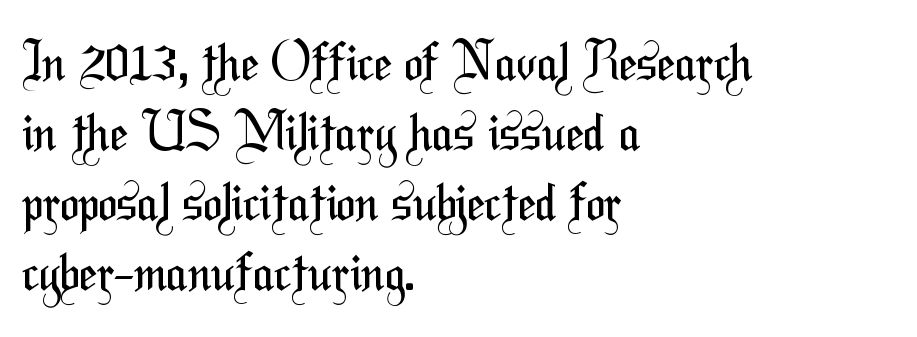
Q: Is the text bold? A: No.
Q: Is the typeface a serif or a sans-serif typeface? A: Sans-serif.
Q: Is the text underlined? A: No.
Q: How is the paragraph aligned? A: Left-aligned.
Q: Is the spacing between letters normal or unusually wide? A: Normal.
Q: Is the spacing between lines tight, normal or loose? A: Normal.
Q: Width (condensed, normal, or wide)? A: Condensed.
Q: Stroke contrast? A: Medium.
Q: x-height? A: Medium.
Q: Monospaced? A: No.
